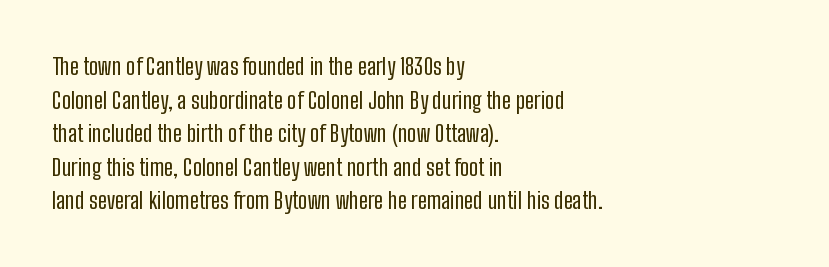
{"italic": "no", "bold": "no", "underline": "no", "align": "left", "line_spacing": "normal", "line_spacing_ratio": 1.46, "letter_spacing": "normal", "letter_spacing_em": 0.0, "glyph_px": 23}
